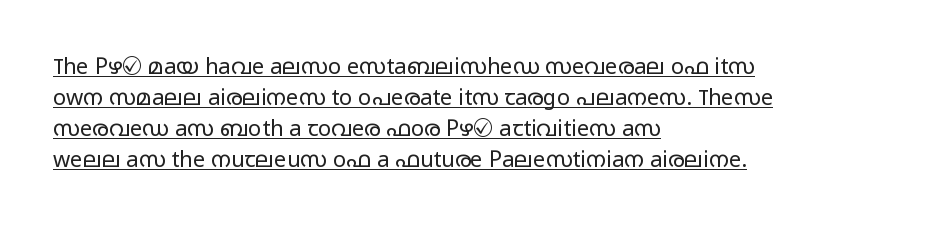
The image shows 22 px text type, upright; set left-aligned, normal line spacing (1.41x), normal letter spacing, underlined.
